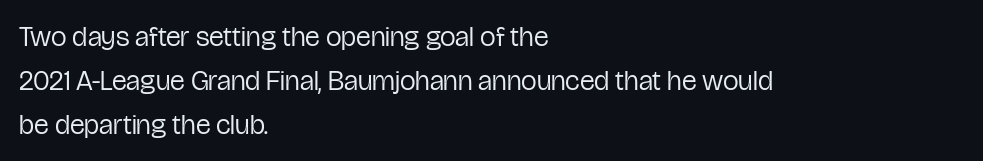
Look at the tracking — it's just the regular setting, nothing added. Any mark beneath the type? The region is blank. No letter is thick-stroked: the sample isn't bold. Regarding leading, the lines here are spaced in the standard way. Teacher's note: observe the even left margin — that is flush-left alignment. This is sans-serif lettering, the kind often seen on screens and signage.
